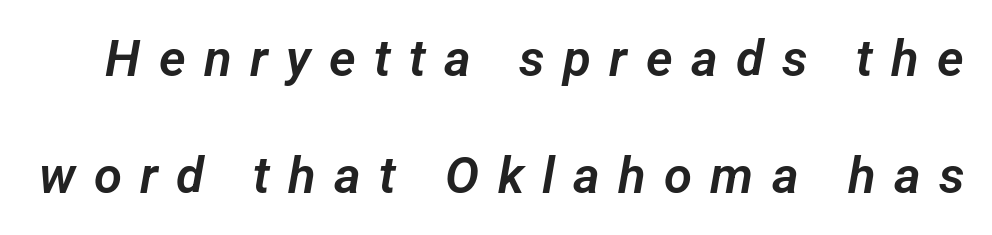
The image shows 51 px sans-serif type; set loose line spacing (2.3x), unusually wide letter spacing (+0.36 em), not underlined; low stroke contrast and a medium x-height.
